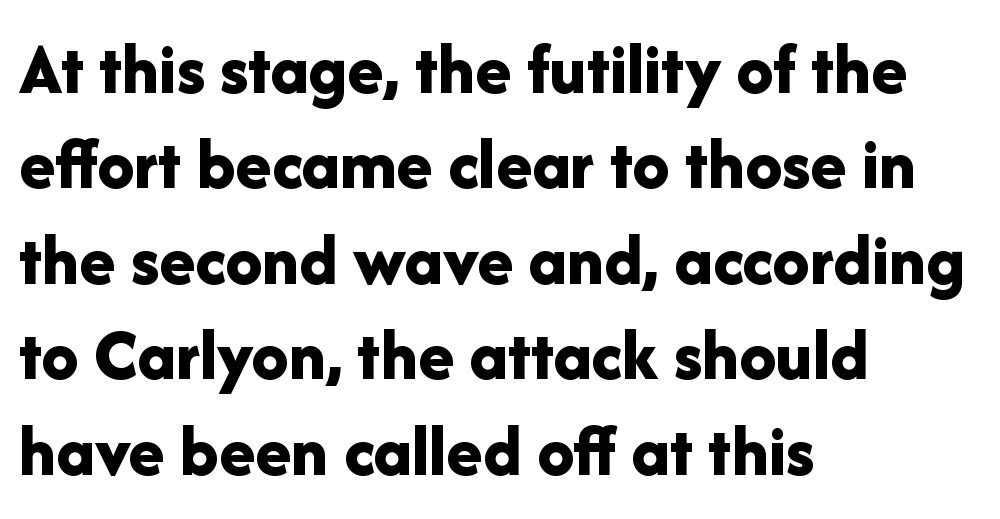
{"serif": "no", "italic": "no", "bold": "yes", "weight": "bold", "width": "normal", "stroke_contrast": "low", "x_height": "medium", "monospaced": "no", "underline": "no", "align": "left", "line_spacing": "normal", "line_spacing_ratio": 1.29, "letter_spacing": "normal", "letter_spacing_em": 0.0, "glyph_px": 74}
